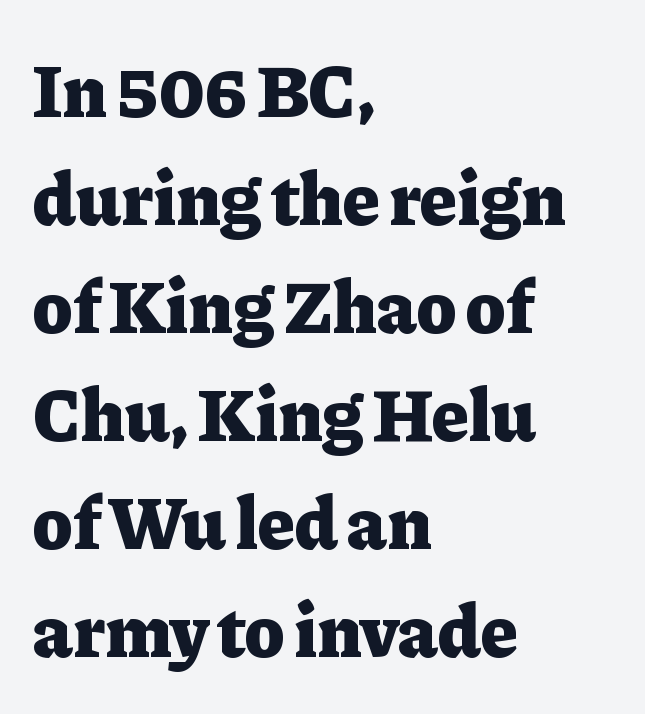
Italic: no, the glyphs are upright roman. Its strokes are broad and dark, the hallmark of bold type. Default kerning and tracking; the words read as compact shapes. The characters display serif detailing at their extremities. These lines are set flush left with a ragged right edge. Is this a fixed-width face? No — the glyphs have proportional, varying widths.
